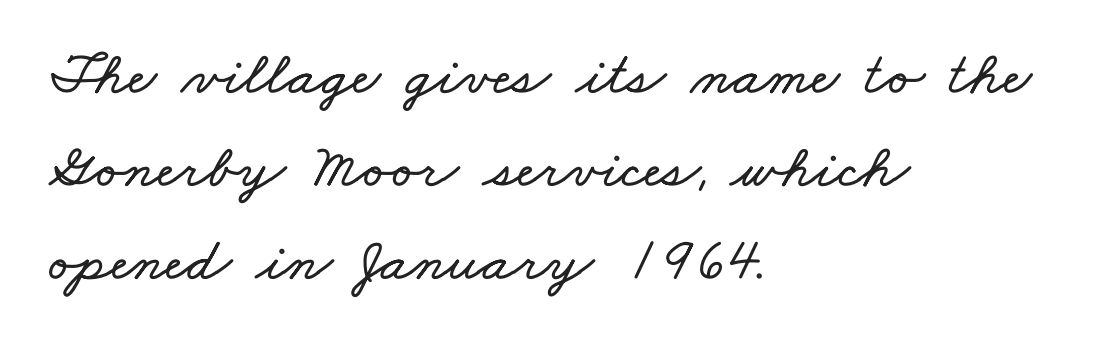
The image shows 62 px wide type; set left-aligned, normal line spacing (1.5x), normal letter spacing, not underlined; low stroke contrast and a small x-height.
